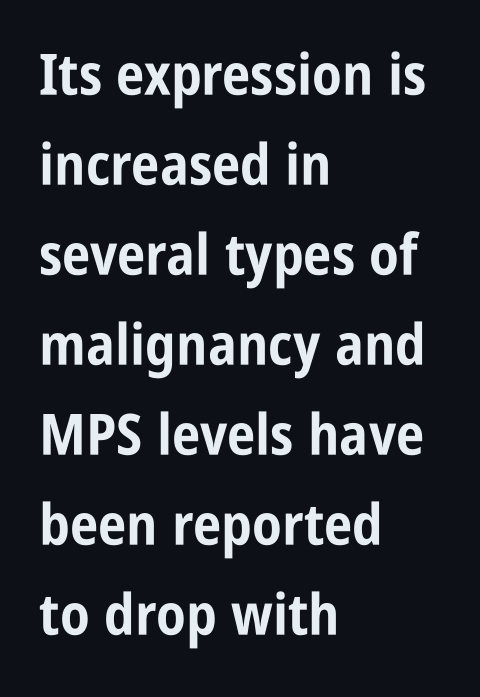
Q: Is the text bold? A: Yes.
Q: Is the text italic (slanted)? A: No, it is upright.
Q: Is the typeface a serif or a sans-serif typeface? A: Sans-serif.
Q: Is the text underlined? A: No.
Q: How is the paragraph aligned? A: Left-aligned.
Q: Is the spacing between letters normal or unusually wide? A: Normal.
Q: Is the spacing between lines tight, normal or loose? A: Normal.
Q: Width (condensed, normal, or wide)? A: Condensed.
Q: Stroke contrast? A: Low.
Q: x-height? A: Large.
Q: Monospaced? A: No.
